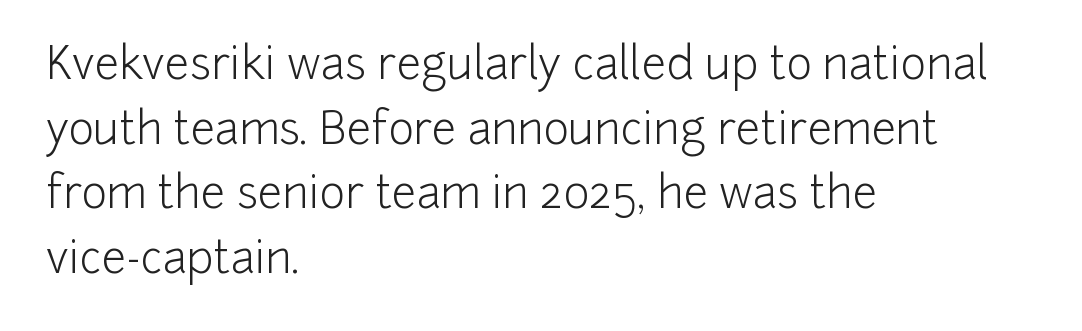
The image shows 44 px light sans-serif type, upright; set left-aligned, normal line spacing (1.47x), normal letter spacing, not underlined; low stroke contrast and a medium x-height.
